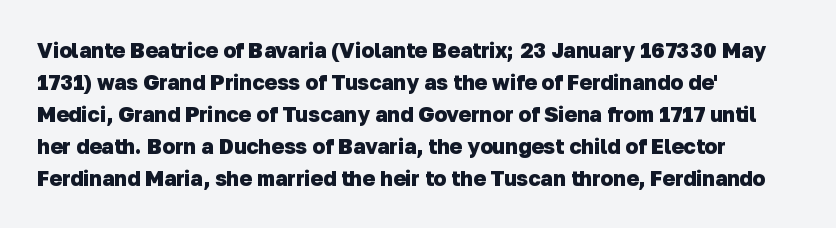
The image shows 21 px bold type; set left-aligned, normal line spacing (1.52x), normal letter spacing, not underlined.
